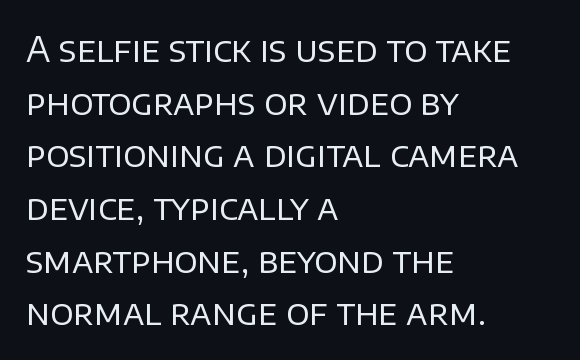
Each letter keeps its own natural width here, so spacing adapts to shape. These lines are composed in type without serifs. The rendering uses a moderate line-height, typical for paragraphs. A roman cut, with each character standing at attention. Weight: in the light-to-regular range.
